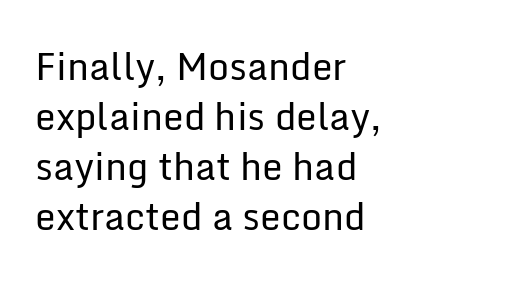
This sample uses plain, unmodified letter spacing. A typesetter would label this face a sans. Any mark beneath the type? The region is blank. Each letter keeps its own natural width here, so spacing adapts to shape.
